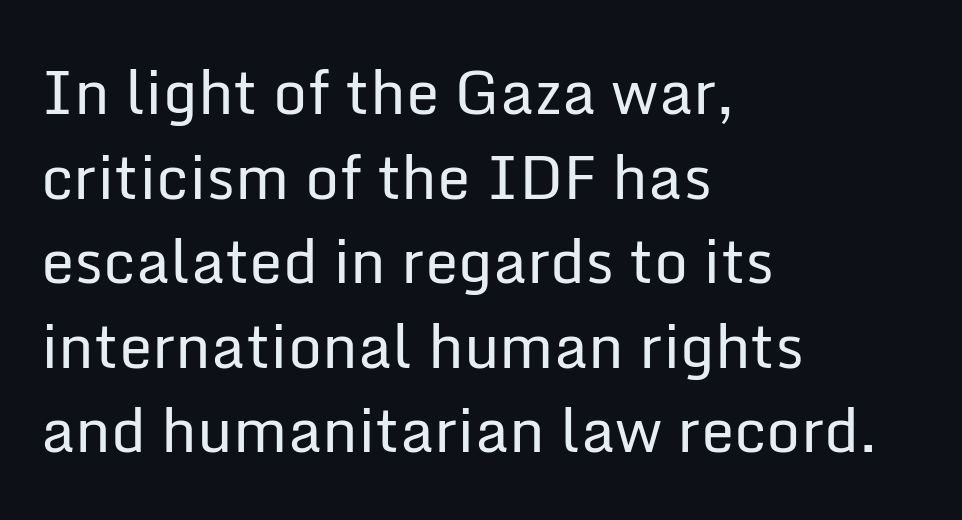
In terms of letterform style, serifs are entirely absent. Check the space under the baseline: it is left empty. The face used here is proportionally spaced, like ordinary book or web type. Line beginnings align vertically; line endings do not. Tracking here is standard; glyphs follow each other at the usual distance. Does the leading feel generous? No, just average.
